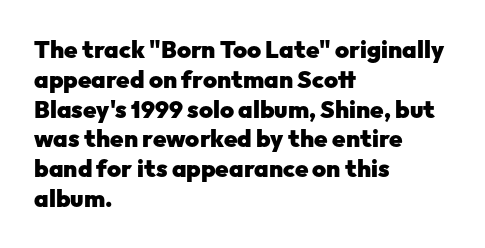
Every character sits straight up, as roman type does. This rendering uses left alignment, leaving the right contour irregular. Letters rest on an invisible, unmarked baseline. The passage shown has conventional tracking throughout. Pretty heavy lettering here — definitely bold.
